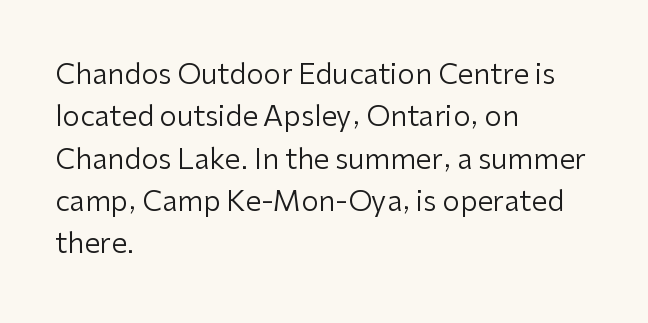
Q: Is the text bold? A: No.
Q: Is the text italic (slanted)? A: No, it is upright.
Q: Is the typeface a serif or a sans-serif typeface? A: Sans-serif.
Q: Is the text underlined? A: No.
Q: How is the paragraph aligned? A: Left-aligned.
Q: Is the spacing between letters normal or unusually wide? A: Normal.
Q: Is the spacing between lines tight, normal or loose? A: Normal.
Q: Width (condensed, normal, or wide)? A: Normal.
Q: Stroke contrast? A: Low.
Q: x-height? A: Medium.
Q: Monospaced? A: No.
